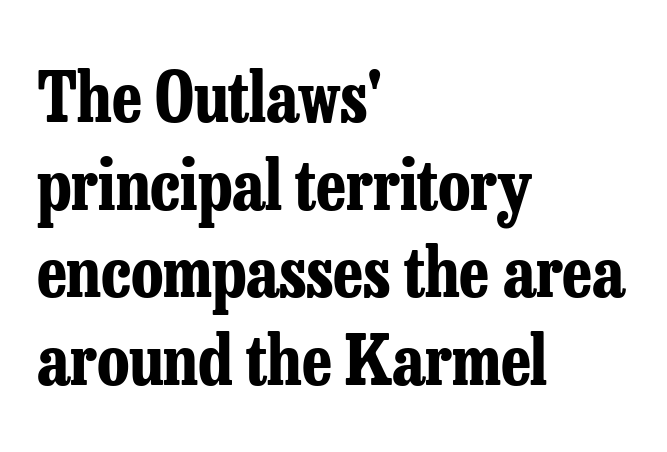
{"serif": "yes", "italic": "no", "bold": "yes", "weight": "bold", "width": "condensed", "stroke_contrast": "low", "x_height": "medium", "monospaced": "no", "underline": "no", "align": "left", "line_spacing": "normal", "line_spacing_ratio": 1.29, "letter_spacing": "normal", "letter_spacing_em": 0.0, "glyph_px": 68}
